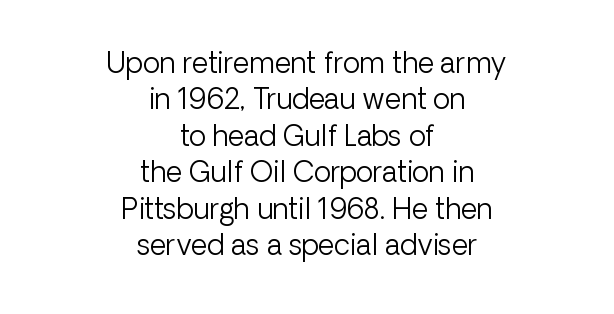
The image shows 28 px light sans-serif type, upright; set centered, normal line spacing (1.3x), normal letter spacing, not underlined; low stroke contrast and a medium x-height.
